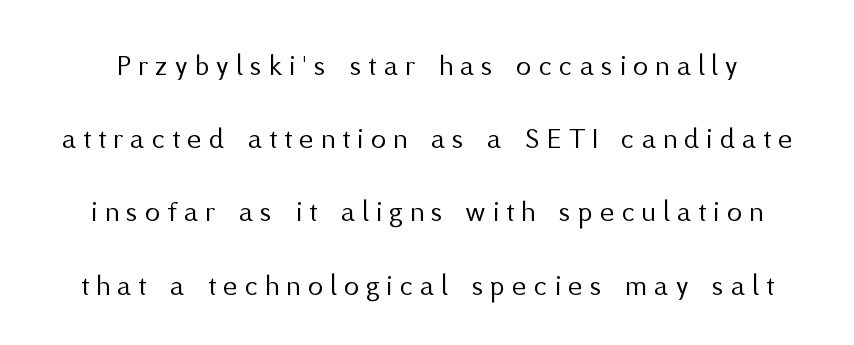
{"serif": "no", "italic": "no", "bold": "no", "weight": "regular", "width": "normal", "stroke_contrast": "medium", "x_height": "medium", "monospaced": "no", "underline": "no", "line_spacing": "loose", "line_spacing_ratio": 2.44, "letter_spacing": "wide", "letter_spacing_em": 0.25, "glyph_px": 30}
